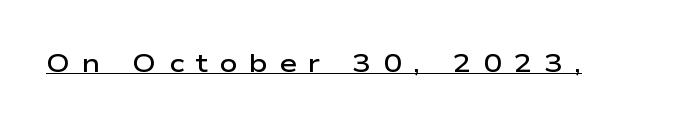
{"italic": "no", "bold": "semi", "underline": "yes", "letter_spacing": "wide", "letter_spacing_em": 0.47, "glyph_px": 25}
